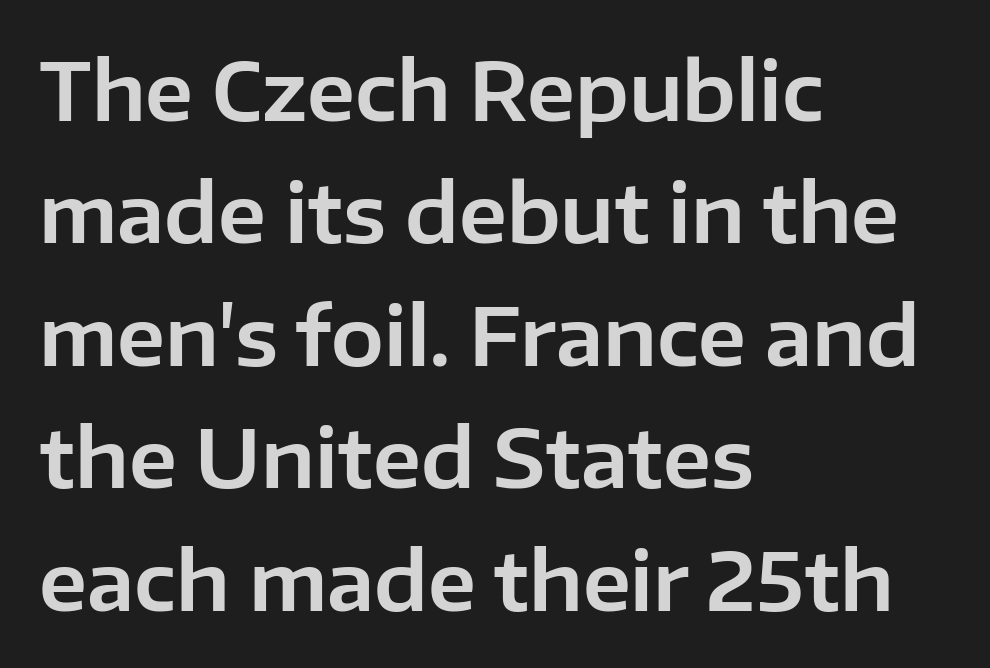
Q: Is the text italic (slanted)? A: No, it is upright.
Q: Is the typeface a serif or a sans-serif typeface? A: Sans-serif.
Q: Is the text underlined? A: No.
Q: How is the paragraph aligned? A: Left-aligned.
Q: Is the spacing between letters normal or unusually wide? A: Normal.
Q: Is the spacing between lines tight, normal or loose? A: Normal.
Q: Width (condensed, normal, or wide)? A: Normal.
Q: Stroke contrast? A: Low.
Q: x-height? A: Medium.
Q: Monospaced? A: No.
